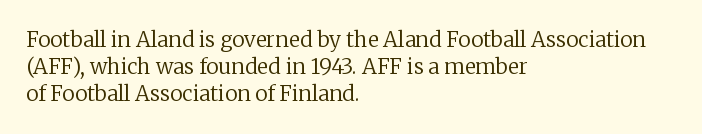
Q: Is the text bold? A: No.
Q: Is the text italic (slanted)? A: No, it is upright.
Q: Is the text underlined? A: No.
Q: How is the paragraph aligned? A: Left-aligned.
Q: Is the spacing between letters normal or unusually wide? A: Normal.
Q: Is the spacing between lines tight, normal or loose? A: Normal.
